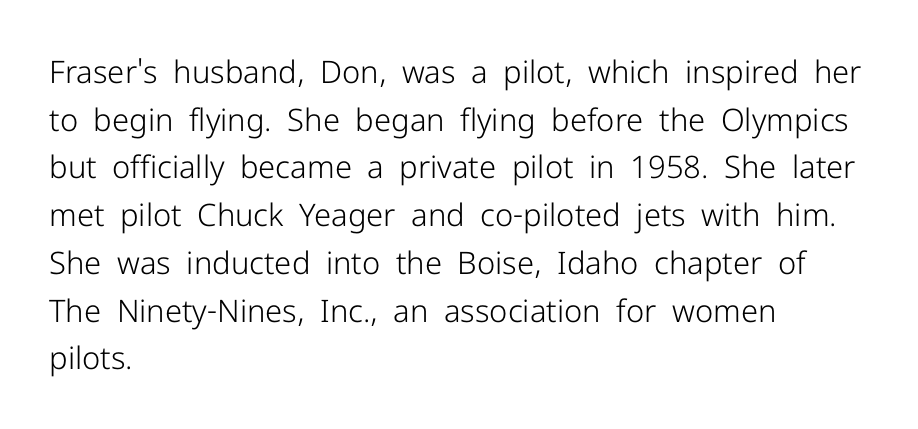
Has an underline been added? It has not. Is the type heavy? It reads as light-to-regular instead. Students, note that the glyphs here touch the page at normal intervals. The type sits square on the baseline with zero lean.
